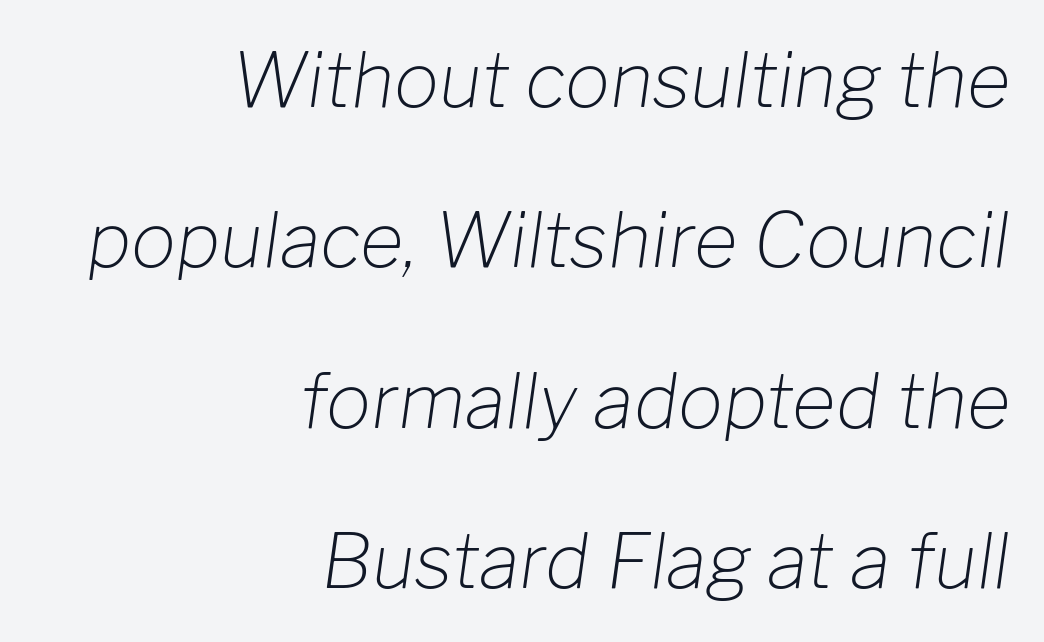
The image shows 75 px light type, italic (leaning right); set right-aligned, loose line spacing (2.14x), normal letter spacing, not underlined; low stroke contrast and a medium x-height.
